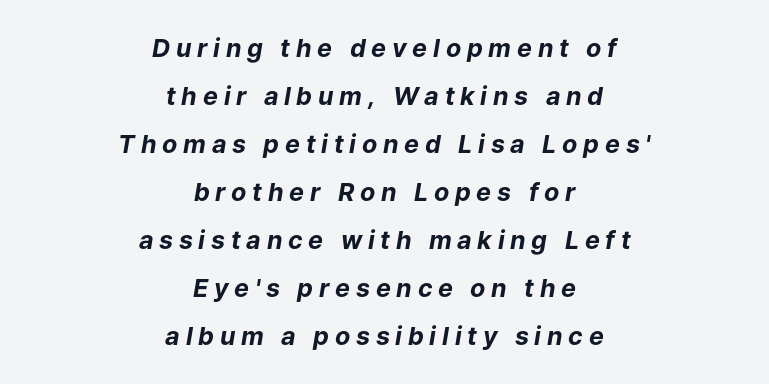
Q: Is the text bold? A: Yes.
Q: Is the text italic (slanted)? A: Yes, it leans right by about 9 degrees.
Q: Is the text underlined? A: No.
Q: How is the paragraph aligned? A: Centered.
Q: Is the spacing between letters normal or unusually wide? A: Unusually wide.
Q: Is the spacing between lines tight, normal or loose? A: Loose.
